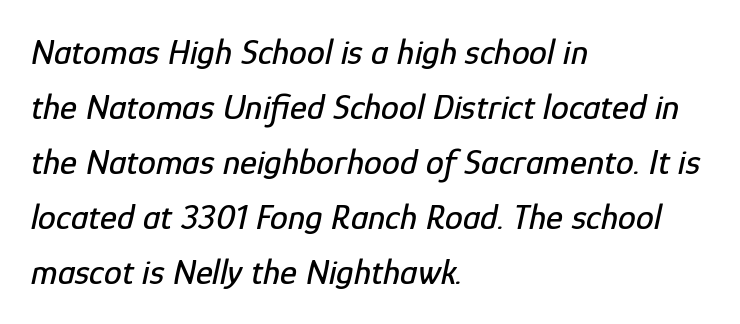
The rendering uses a moderate line-height, typical for paragraphs. No extra tracking has been applied to these lines. No word sits above an underline. These lines stack with their left ends in a neat column. Tall strokes in this sample are angled rather than plumb. The rendering uses natural spacing where letterforms have individual widths.
